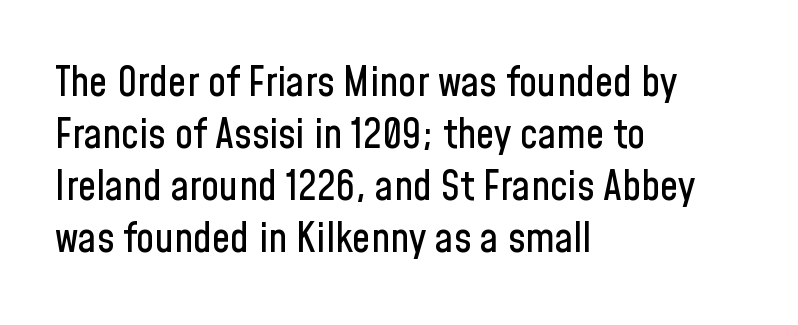
The image shows 41 px condensed sans-serif type, upright; set left-aligned, normal line spacing (1.27x), normal letter spacing, not underlined; low stroke contrast and a medium x-height.
